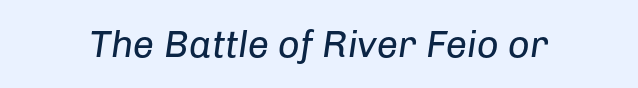
Would a proofreader flag this as italicized? Yes. Nothing heavy about these letters — not bold at all. Nobody drew a line under any word here. Words appear dense and cohesive because spacing is normal.
